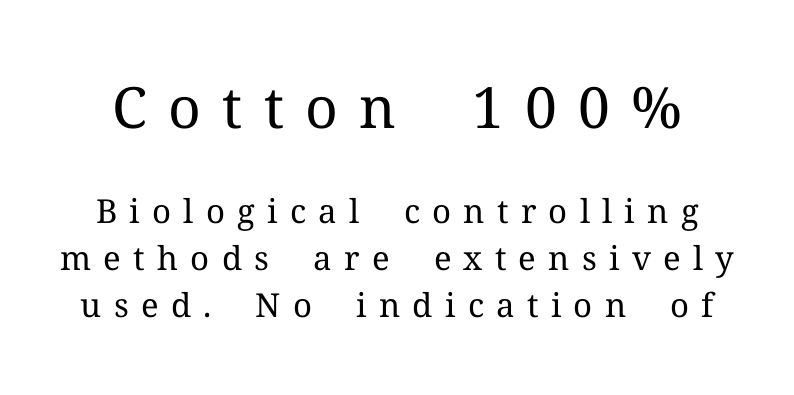
Q: Is the text bold? A: No.
Q: Is the text italic (slanted)? A: No, it is upright.
Q: Is the typeface a serif or a sans-serif typeface? A: Serif.
Q: Is the text underlined? A: No.
Q: Is the spacing between letters normal or unusually wide? A: Unusually wide.
Q: Is the spacing between lines tight, normal or loose? A: Normal.
Q: Which block of text is set in a larger size, the first (top) or the second (bottom)? A: The first (top) one.
Q: Width (condensed, normal, or wide)? A: Normal.
Q: Stroke contrast? A: Medium.
Q: x-height? A: Medium.
Q: Monospaced? A: No.
